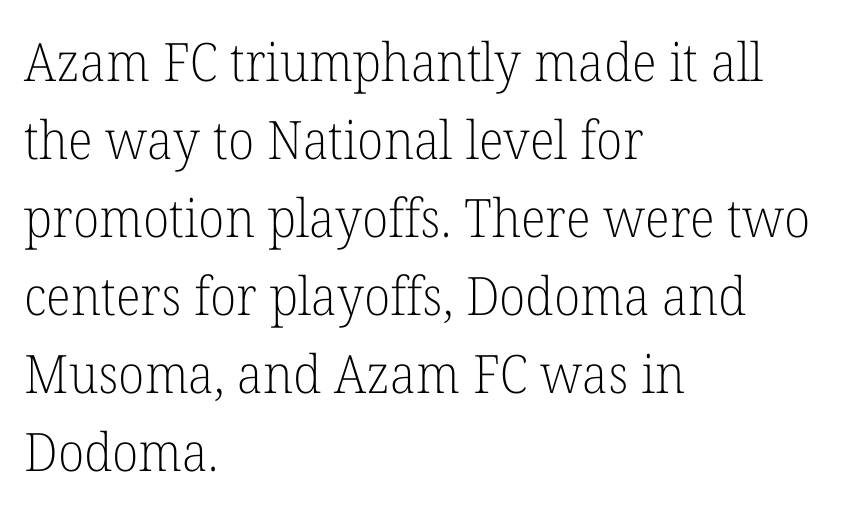
Left-aligned paragraph, ragged on the right. The string is rendered with underlining switched off. Characters remain perfectly vertical along every line. Nothing heavy about these letters — not bold at all. There is no visible air inserted between adjacent glyphs. Normally led — the rows are evenly, conventionally spaced.
